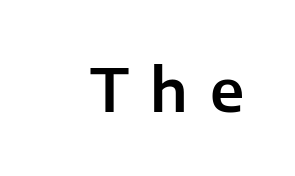
The image shows 59 px sans-serif type, upright; set unusually wide letter spacing (+0.37 em), not underlined; low stroke contrast and a medium x-height.
